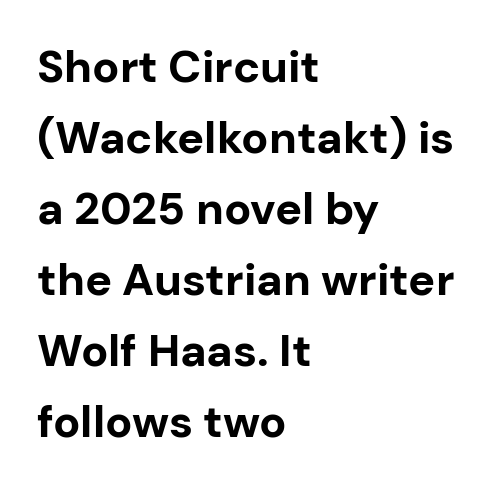
Stroke thickness is high; the sample reads as a true bold. In CSS terms this would be text-align: left. Each letter keeps its own natural width here, so spacing adapts to shape. Observe the ordinary spacing: letters are neighbours, not strangers. The glyphs in this specimen are sans serif.
